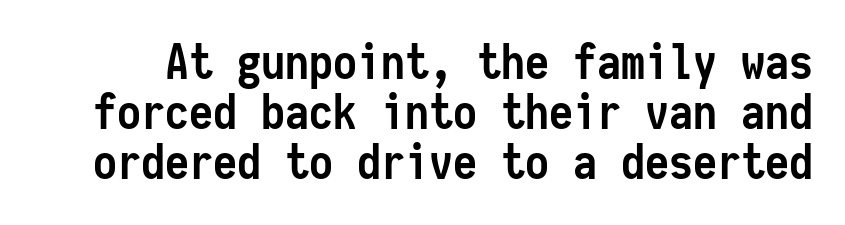
{"serif": "no", "italic": "no", "bold": "yes", "weight": "semibold", "width": "condensed", "stroke_contrast": "low", "x_height": "medium", "monospaced": "yes", "underline": "no", "line_spacing": "tight", "line_spacing_ratio": 1.04, "letter_spacing": "normal", "letter_spacing_em": 0.0, "glyph_px": 48}
